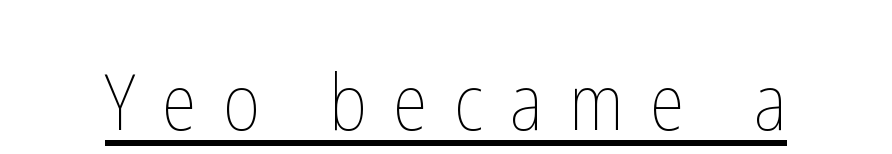
What stands out about the letter spacing? Its width — letters are far apart. Stems here are at most as thick as an everyday book face. Do the letters lean? They stand straight. Descenders here cross a horizontal rule under the line. The rendering uses natural spacing where letterforms have individual widths.
